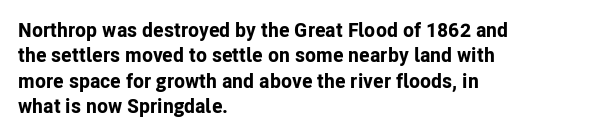
{"italic": "no", "bold": "yes", "underline": "no", "align": "left", "line_spacing": "normal", "line_spacing_ratio": 1.27, "letter_spacing": "normal", "letter_spacing_em": 0.0, "glyph_px": 20}
